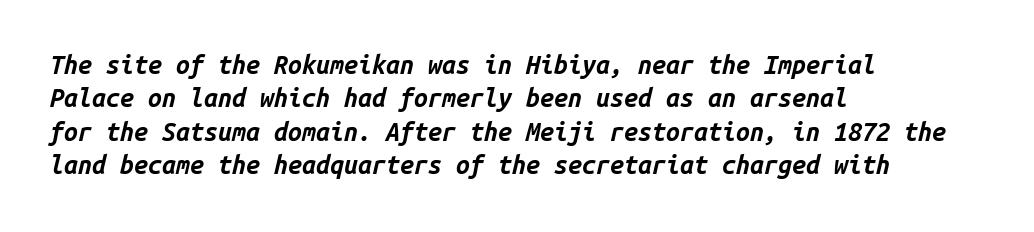
The image shows 25 px bold type, italic (leaning right); set left-aligned, normal line spacing (1.34x), normal letter spacing, not underlined.
